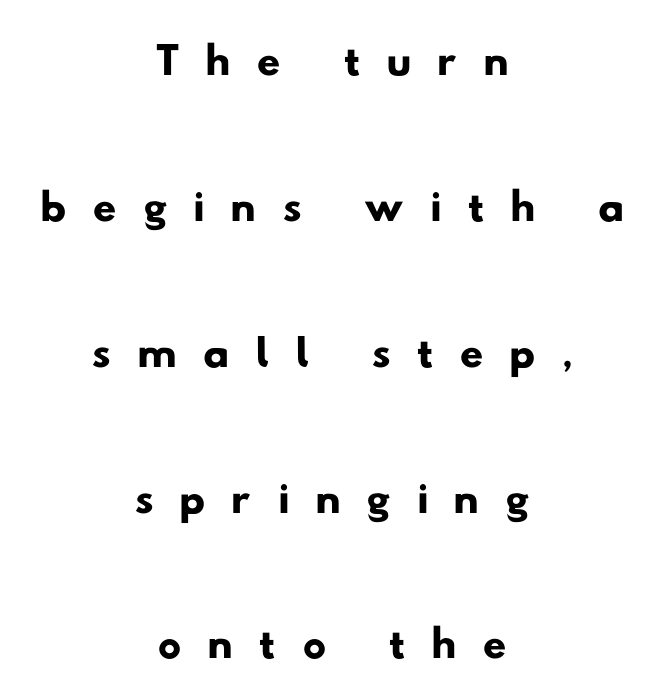
The image shows 66 px wide sans-serif type; set centered, loose line spacing (2.21x), unusually wide letter spacing (+0.38 em), not underlined; low stroke contrast and a small x-height.
